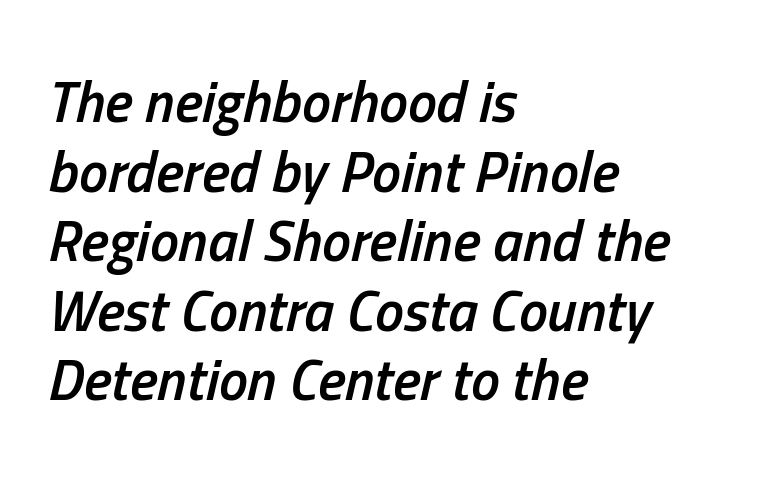
Q: Is the text bold? A: Semi-bold.
Q: Is the text italic (slanted)? A: Yes, it leans right by about 13 degrees.
Q: Is the text underlined? A: No.
Q: How is the paragraph aligned? A: Left-aligned.
Q: Is the spacing between letters normal or unusually wide? A: Normal.
Q: Width (condensed, normal, or wide)? A: Condensed.
Q: Stroke contrast? A: Low.
Q: x-height? A: Medium.
Q: Monospaced? A: No.
